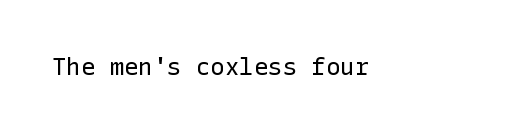
Only glyphs here, with clear space below each row. Notice how the stems are strictly vertical — no italics here. Between one letter and the next there's only the usual sliver of space. Is this a heavy cut? Hardly; it is regular or lighter.
